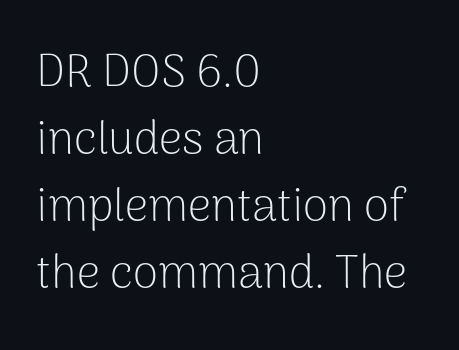
{"serif": "no", "italic": "no", "bold": "no", "weight": "light", "width": "normal", "stroke_contrast": "low", "x_height": "medium", "monospaced": "no", "underline": "no", "align": "left", "line_spacing": "normal", "line_spacing_ratio": 1.46, "letter_spacing": "normal", "letter_spacing_em": 0.0, "glyph_px": 46}
